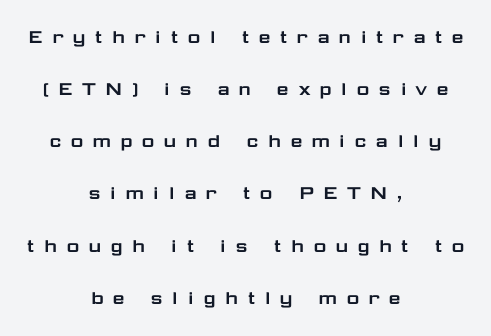
These lines were composed using upright roman letters. Lines of text with bare space underneath. Short and long lines alike share a common midpoint. What's the leading like? Stretched, with rows far apart. Is the letter spacing exaggerated? Yes — the characters are pushed far apart.
